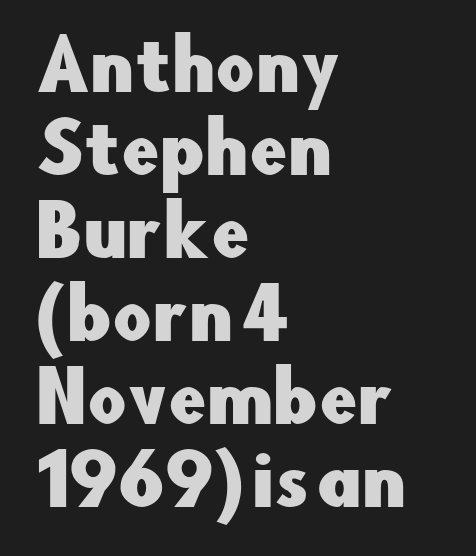
Q: Is the text italic (slanted)? A: No, it is upright.
Q: Is the typeface a serif or a sans-serif typeface? A: Sans-serif.
Q: Is the text underlined? A: No.
Q: How is the paragraph aligned? A: Left-aligned.
Q: Is the spacing between letters normal or unusually wide? A: Normal.
Q: Width (condensed, normal, or wide)? A: Normal.
Q: Stroke contrast? A: Low.
Q: x-height? A: Small.
Q: Monospaced? A: No.
